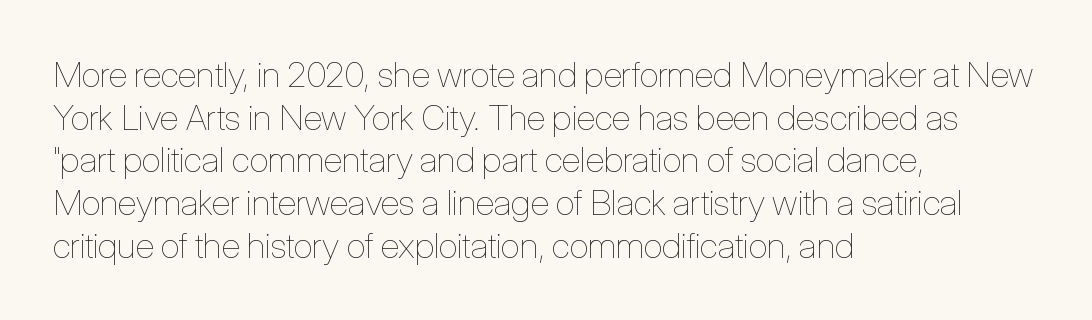
Descender tails drop into unmarked territory. Does the copy run flush right? No — it runs flush left. This sample uses plain, unmodified letter spacing. These glyphs show unthickened strokes, regular width or finer.
